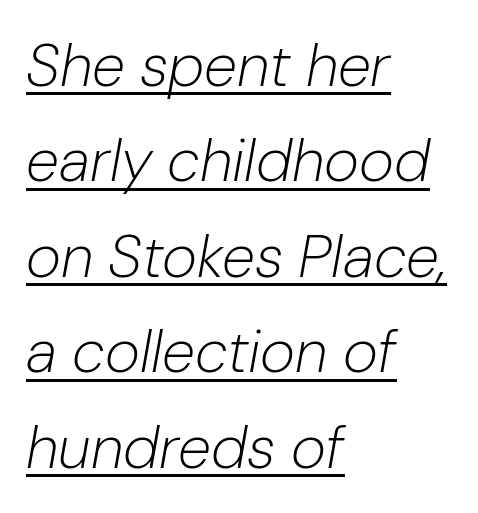
Q: Is the text bold? A: No.
Q: Is the text italic (slanted)? A: Yes, it leans right by about 10 degrees.
Q: Is the text underlined? A: Yes.
Q: How is the paragraph aligned? A: Left-aligned.
Q: Is the spacing between letters normal or unusually wide? A: Normal.
Q: Is the spacing between lines tight, normal or loose? A: Normal.
Q: Width (condensed, normal, or wide)? A: Normal.
Q: Stroke contrast? A: Low.
Q: x-height? A: Medium.
Q: Monospaced? A: No.
